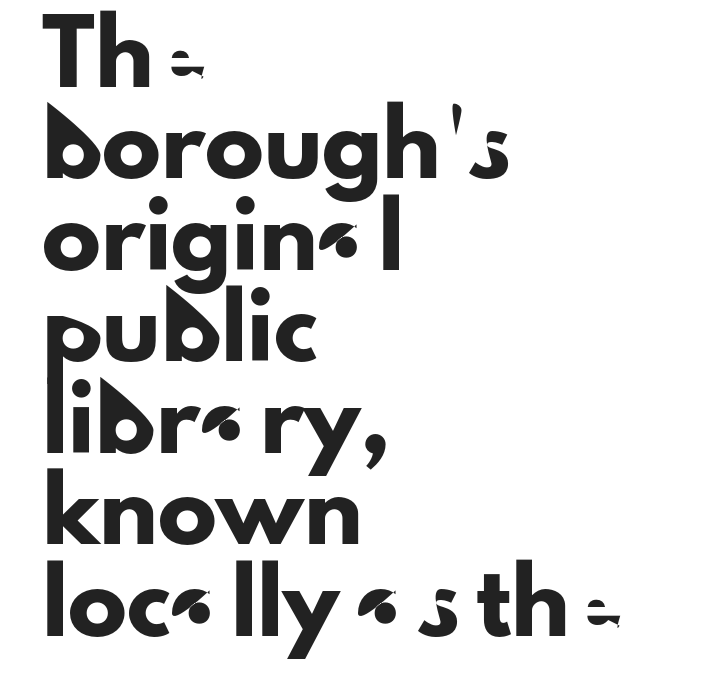
{"serif": "no", "italic": "no", "width": "normal", "stroke_contrast": "low", "x_height": "small", "monospaced": "no", "underline": "no", "align": "left", "line_spacing": "normal", "line_spacing_ratio": 1.55, "letter_spacing": "normal", "letter_spacing_em": 0.0, "glyph_px": 59}
